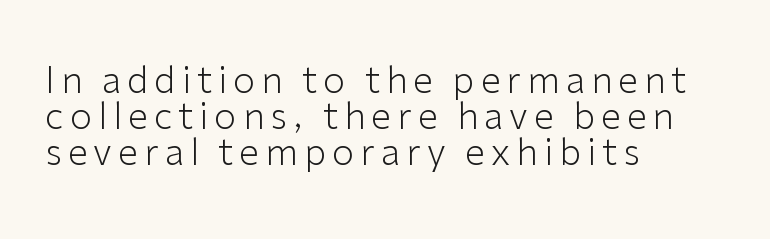
The image shows 36 px light sans-serif type, upright; set left-aligned, tight line spacing (1.0x), not underlined; low stroke contrast and a medium x-height.
